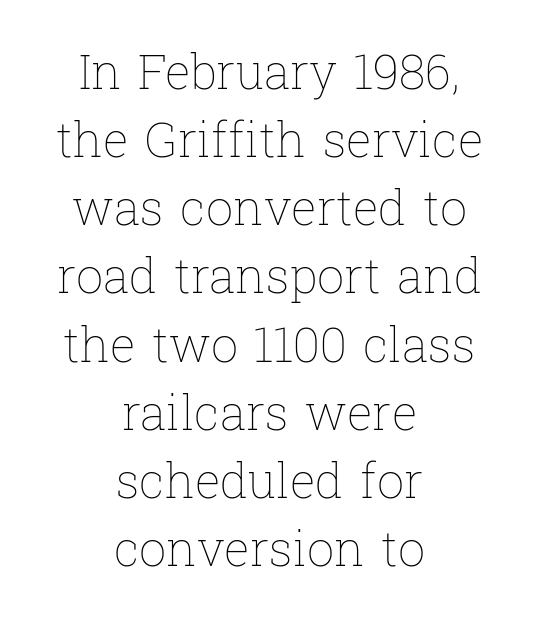
{"italic": "no", "bold": "no", "weight": "thin", "width": "normal", "stroke_contrast": "low", "x_height": "medium", "monospaced": "no", "underline": "no", "align": "center", "line_spacing": "normal", "line_spacing_ratio": 1.42, "letter_spacing": "normal", "letter_spacing_em": 0.0, "glyph_px": 48}
